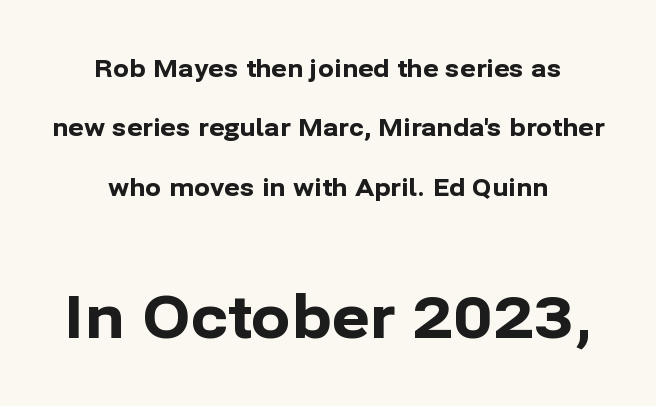
Q: Is the text bold? A: Yes.
Q: Is the text italic (slanted)? A: No, it is upright.
Q: Is the typeface a serif or a sans-serif typeface? A: Sans-serif.
Q: Is the text underlined? A: No.
Q: How is the paragraph aligned? A: Centered.
Q: Is the spacing between letters normal or unusually wide? A: Normal.
Q: Is the spacing between lines tight, normal or loose? A: Loose.
Q: Which block of text is set in a larger size, the first (top) or the second (bottom)? A: The second (bottom) one.
Q: Width (condensed, normal, or wide)? A: Normal.
Q: Stroke contrast? A: Low.
Q: x-height? A: Medium.
Q: Monospaced? A: No.
